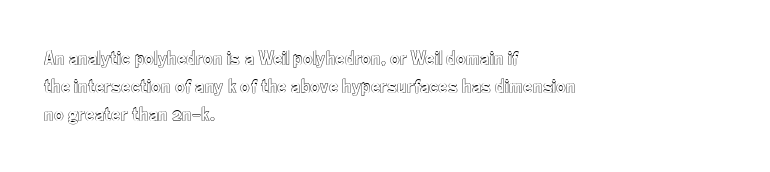
Teacher's note: observe the even left margin — that is flush-left alignment. No italicization has been applied; the sample stays upright. Clear beneath every line of the passage. Honestly, the letter spacing is just normal — you wouldn't notice it. A typesetter would call this leading conventional body-copy spacing.
